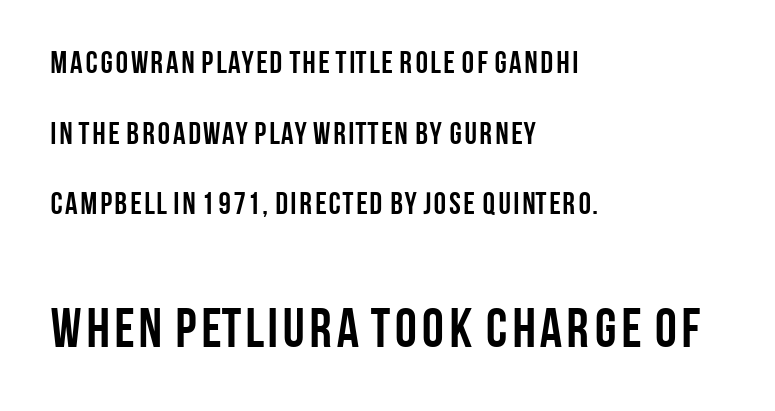
{"serif": "no", "italic": "no", "bold": "yes", "weight": "semibold", "width": "condensed", "stroke_contrast": "low", "x_height": "large", "monospaced": "no", "underline": "no", "align": "left", "line_spacing": "loose", "line_spacing_ratio": 2.28, "letter_spacing": "normal", "letter_spacing_em": 0.0, "larger_block": "second", "size_ratio": 1.77, "glyph_px": 55}
